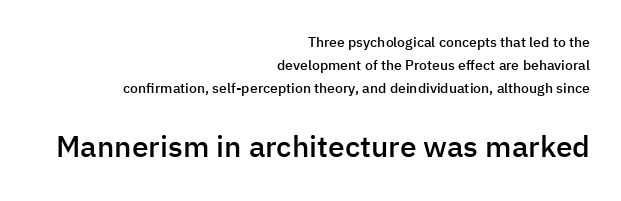
A typesetter would mark this as roman, not italic. On the weight axis this lands at semibold, roughly 600. Here the glyphs are tracked normally, forming tight word shapes. I'd call this a sans setting — the letters go barefoot.
